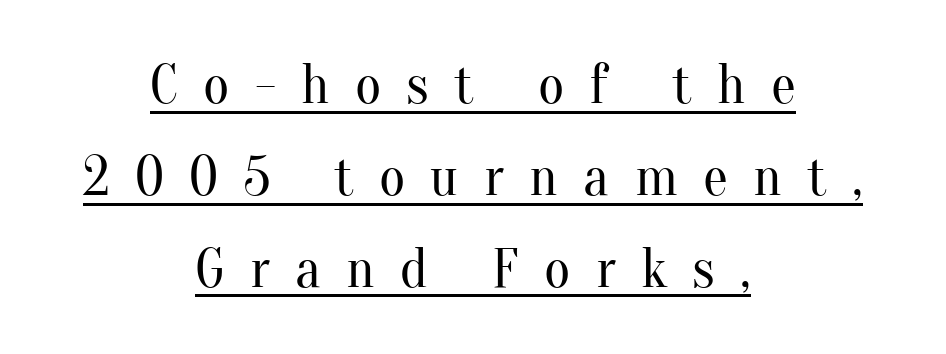
{"serif": "yes", "italic": "no", "bold": "no", "weight": "regular", "width": "normal", "stroke_contrast": "medium", "x_height": "small", "monospaced": "no", "underline": "yes", "align": "center", "line_spacing": "normal", "line_spacing_ratio": 1.64, "letter_spacing": "wide", "letter_spacing_em": 0.45, "glyph_px": 56}
